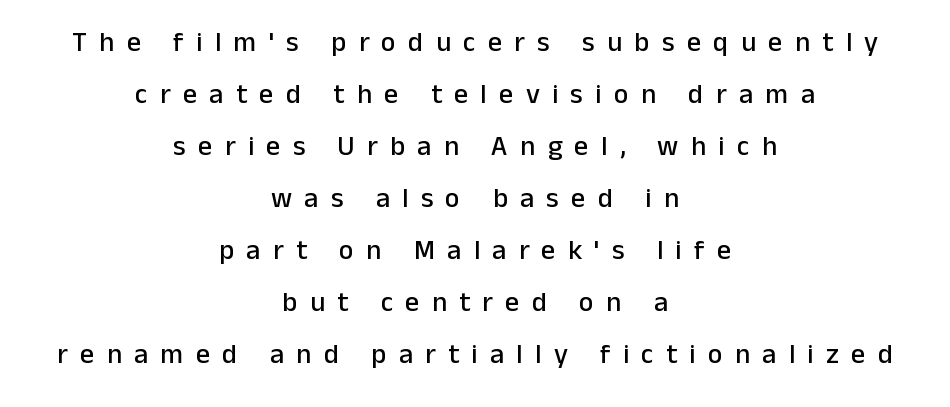
{"serif": "no", "italic": "no", "width": "normal", "stroke_contrast": "low", "x_height": "medium", "monospaced": "no", "underline": "no", "align": "center", "line_spacing_ratio": 1.86, "letter_spacing": "wide", "letter_spacing_em": 0.44, "glyph_px": 28}
